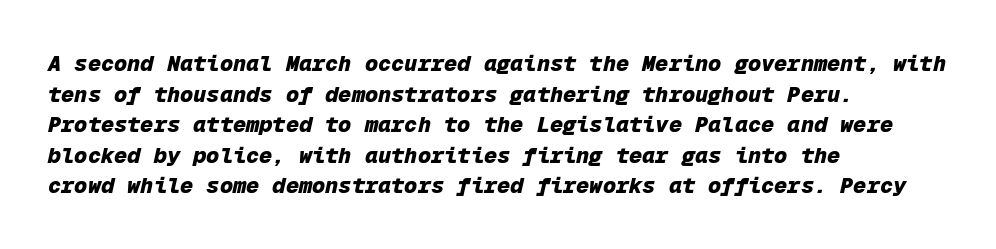
{"italic": "yes", "lean": "right", "slant_degrees": 12, "bold": "yes", "underline": "no", "align": "left", "line_spacing": "normal", "line_spacing_ratio": 1.39, "letter_spacing": "normal", "letter_spacing_em": 0.0, "glyph_px": 22}
